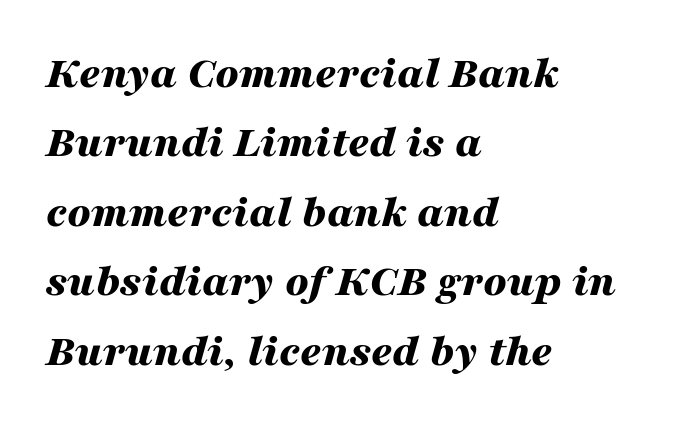
Q: Is the text bold? A: Yes.
Q: Is the text italic (slanted)? A: Yes, it leans right by about 16 degrees.
Q: Is the text underlined? A: No.
Q: How is the paragraph aligned? A: Left-aligned.
Q: Is the spacing between letters normal or unusually wide? A: Normal.
Q: Is the spacing between lines tight, normal or loose? A: Normal.
Q: Width (condensed, normal, or wide)? A: Wide.
Q: Stroke contrast? A: Medium.
Q: x-height? A: Medium.
Q: Monospaced? A: No.
